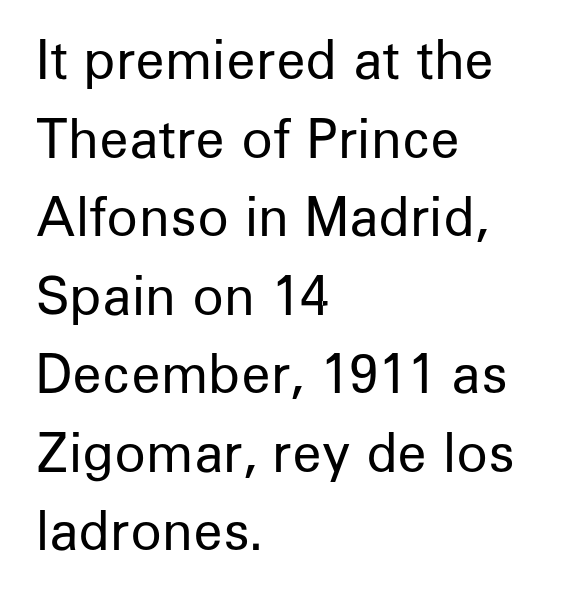
{"serif": "no", "italic": "no", "bold": "no", "weight": "regular", "width": "normal", "stroke_contrast": "low", "x_height": "medium", "monospaced": "no", "underline": "no", "align": "left", "line_spacing": "normal", "line_spacing_ratio": 1.51, "letter_spacing": "normal", "letter_spacing_em": 0.0, "glyph_px": 52}
